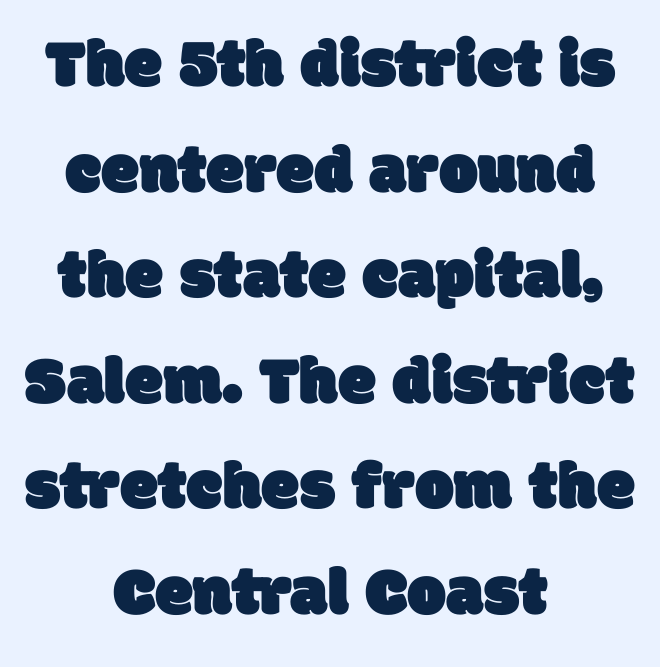
{"serif": "no", "width": "normal", "stroke_contrast": "low", "x_height": "large", "monospaced": "no", "underline": "no", "align": "center", "line_spacing": "normal", "line_spacing_ratio": 1.53, "letter_spacing": "normal", "letter_spacing_em": 0.0, "glyph_px": 69}
